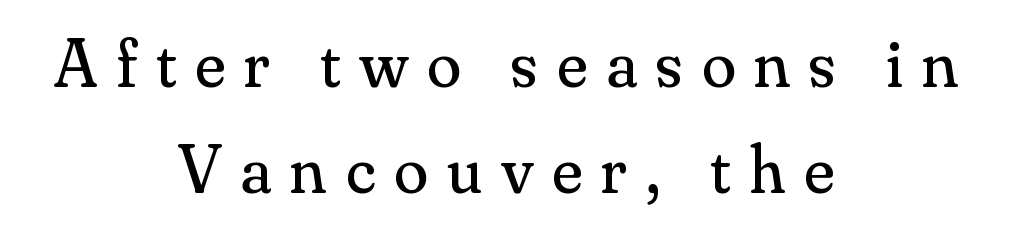
The image shows 69 px regular-weight serif type, upright; set centered, normal line spacing (1.53x), unusually wide letter spacing (+0.28 em), not underlined; medium stroke contrast and a small x-height.
